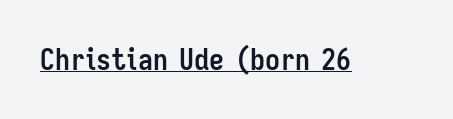
Q: Is the text bold? A: Yes.
Q: Is the text italic (slanted)? A: No, it is upright.
Q: Is the typeface a serif or a sans-serif typeface? A: Sans-serif.
Q: Is the text underlined? A: Yes.
Q: Is the spacing between letters normal or unusually wide? A: Normal.
Q: Width (condensed, normal, or wide)? A: Condensed.
Q: Stroke contrast? A: Low.
Q: x-height? A: Medium.
Q: Monospaced? A: No.
